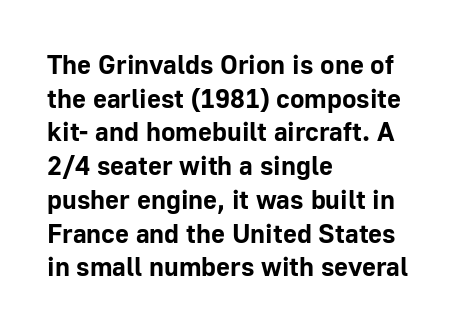
{"italic": "no", "bold": "yes", "underline": "no", "align": "left", "line_spacing": "normal", "line_spacing_ratio": 1.25, "letter_spacing": "normal", "letter_spacing_em": 0.0, "glyph_px": 27}
